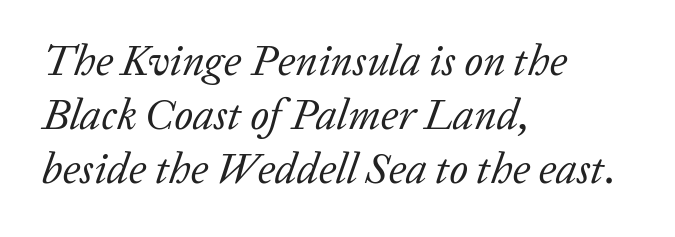
Q: Is the text bold? A: No.
Q: Is the text italic (slanted)? A: Yes, it leans right by about 20 degrees.
Q: Is the typeface a serif or a sans-serif typeface? A: Serif.
Q: Is the text underlined? A: No.
Q: How is the paragraph aligned? A: Left-aligned.
Q: Is the spacing between letters normal or unusually wide? A: Normal.
Q: Is the spacing between lines tight, normal or loose? A: Normal.
Q: Width (condensed, normal, or wide)? A: Normal.
Q: Stroke contrast? A: Low.
Q: x-height? A: Medium.
Q: Monospaced? A: No.
